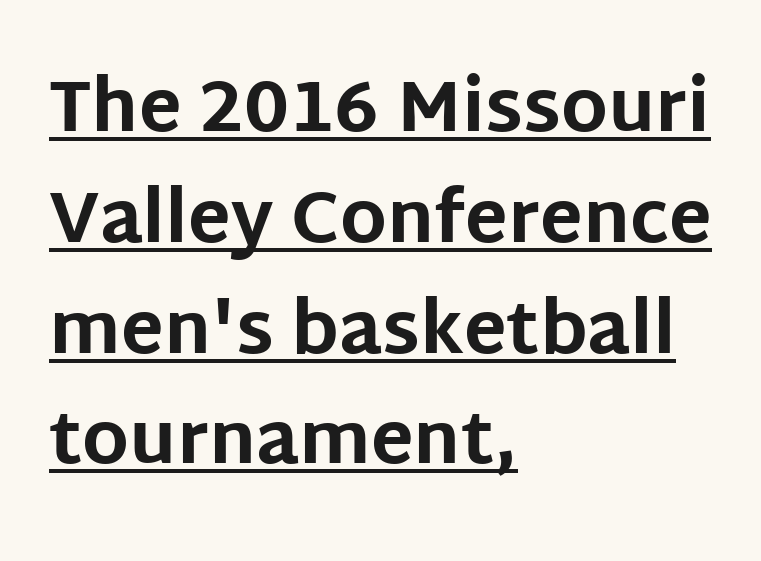
Q: Is the text bold? A: Yes.
Q: Is the text italic (slanted)? A: No, it is upright.
Q: Is the typeface a serif or a sans-serif typeface? A: Sans-serif.
Q: Is the text underlined? A: Yes.
Q: How is the paragraph aligned? A: Left-aligned.
Q: Is the spacing between letters normal or unusually wide? A: Normal.
Q: Is the spacing between lines tight, normal or loose? A: Normal.
Q: Width (condensed, normal, or wide)? A: Normal.
Q: Stroke contrast? A: Low.
Q: x-height? A: Large.
Q: Monospaced? A: No.
